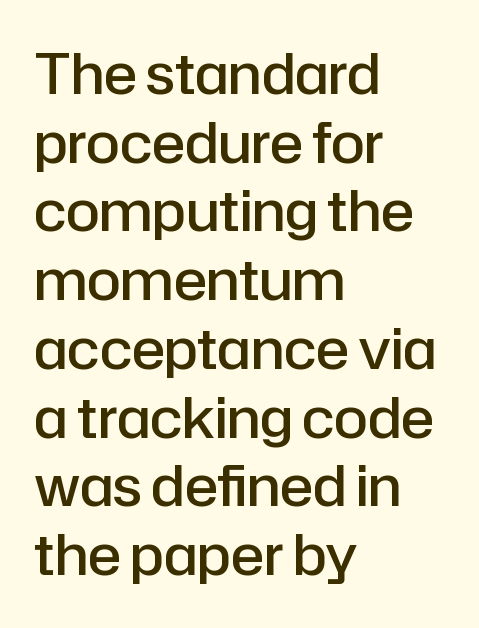
{"serif": "no", "italic": "no", "bold": "semi", "weight": "semibold", "width": "normal", "stroke_contrast": "low", "x_height": "medium", "monospaced": "no", "underline": "no", "align": "left", "line_spacing": "normal", "line_spacing_ratio": 1.25, "letter_spacing": "normal", "letter_spacing_em": 0.0, "glyph_px": 55}
